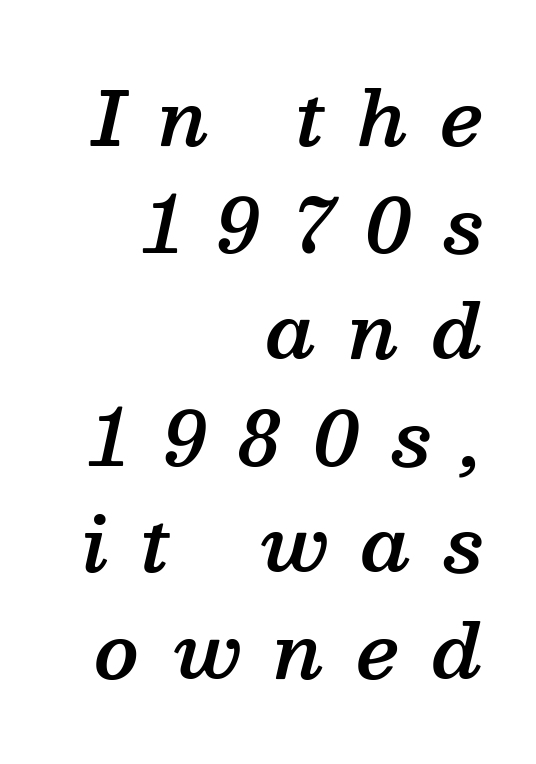
{"serif": "yes", "italic": "yes", "lean": "right", "slant_degrees": 13, "bold": "semi", "weight": "semibold", "width": "normal", "stroke_contrast": "medium", "x_height": "medium", "monospaced": "no", "underline": "no", "align": "right", "line_spacing": "normal", "line_spacing_ratio": 1.44, "letter_spacing": "wide", "letter_spacing_em": 0.44, "glyph_px": 74}
